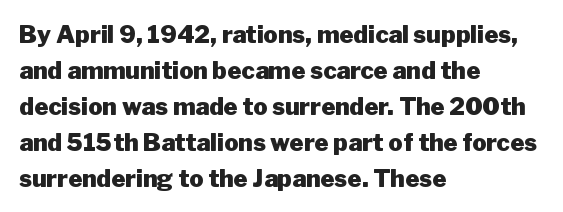
These lines are set flush left with a ragged right edge. Upright lettering throughout. Compared with typical body copy, the letter spacing here is the same. The line-height multiplier appears to be the usual default.
